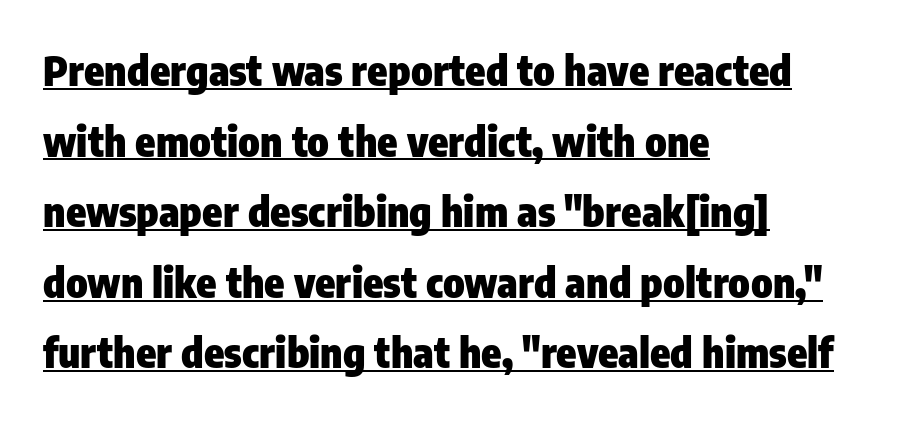
Each letter's strokes conclude bluntly, with no projecting serifs. Its strokes are broad and dark, the hallmark of bold type. Honestly, the letter spacing is just normal — you wouldn't notice it. Alignment: flush left. The letters advance in unequal steps, a hallmark of proportional type. This sample carries an underscore along the baseline area.
